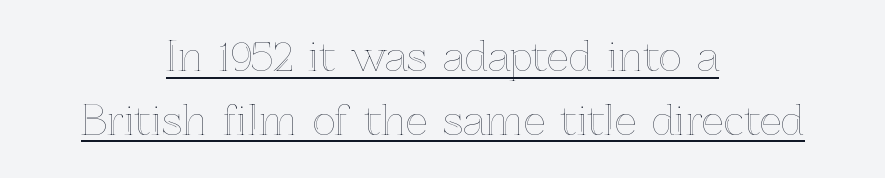
Q: Is the text italic (slanted)? A: No, it is upright.
Q: Is the text underlined? A: Yes.
Q: How is the paragraph aligned? A: Centered.
Q: Is the spacing between letters normal or unusually wide? A: Normal.
Q: Is the spacing between lines tight, normal or loose? A: Normal.
Q: Width (condensed, normal, or wide)? A: Normal.
Q: x-height? A: Medium.
Q: Monospaced? A: No.
